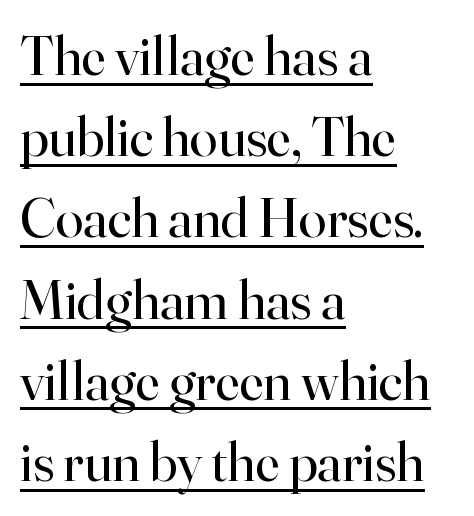
Q: Is the text bold? A: No.
Q: Is the text italic (slanted)? A: No, it is upright.
Q: Is the typeface a serif or a sans-serif typeface? A: Serif.
Q: Is the text underlined? A: Yes.
Q: How is the paragraph aligned? A: Left-aligned.
Q: Is the spacing between letters normal or unusually wide? A: Normal.
Q: Is the spacing between lines tight, normal or loose? A: Normal.
Q: Width (condensed, normal, or wide)? A: Normal.
Q: Stroke contrast? A: High.
Q: x-height? A: Small.
Q: Monospaced? A: No.
